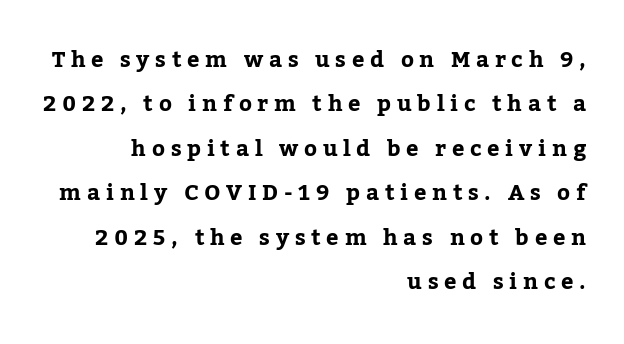
The image shows 22 px bold type, upright; set right-aligned, loose line spacing (2.02x), unusually wide letter spacing (+0.26 em), not underlined.
